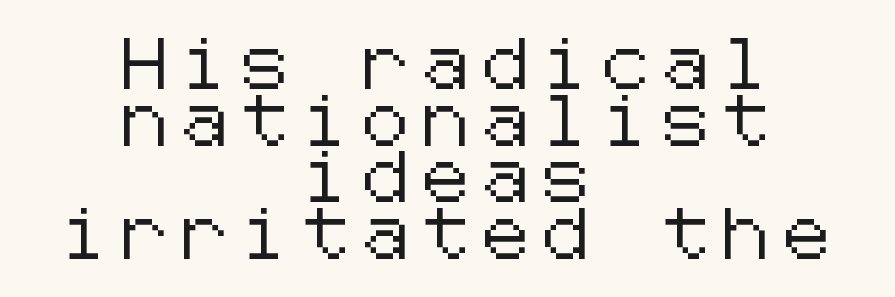
{"serif": "no", "italic": "no", "width": "normal", "stroke_contrast": "low", "x_height": "medium", "underline": "no", "align": "center", "line_spacing": "tight", "line_spacing_ratio": 1.11, "letter_spacing": "wide", "letter_spacing_em": 0.29, "glyph_px": 51}
